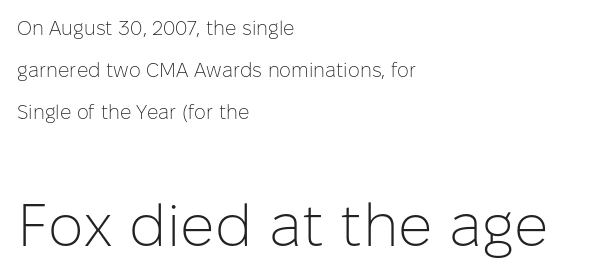
Compared with a centered layout, this one pins lines to the left instead. Anything drawn beneath the words? Only blank space. The face used here is proportionally spaced, like ordinary book or web type. The letters sit at their default tracking, neither squeezed nor spread. Each letter's strokes conclude bluntly, with no projecting serifs.
